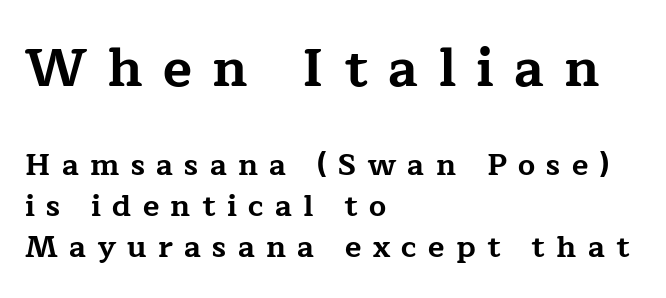
Note the varied advance widths — an 'i' is clearly narrower than an 'm'. Characters remain perfectly vertical along every line. The compositor pushed each line to the left boundary. The designer left line spacing at the default. The strokes are fattened all the way to bold.
